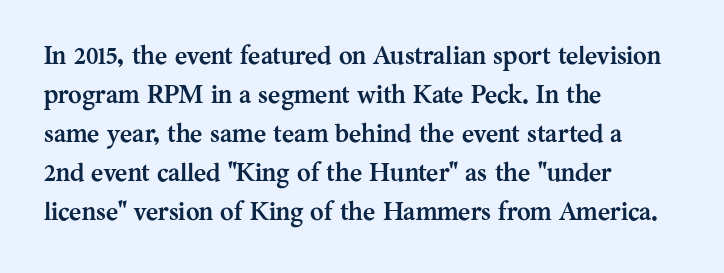
The image shows 26 px bold type, upright; set left-aligned, normal line spacing (1.5x), normal letter spacing, not underlined.
